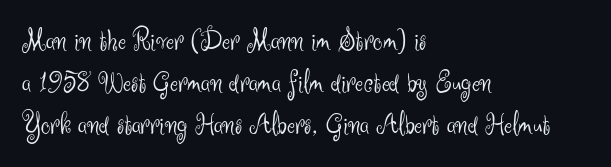
The image shows 30 px light sans-serif type, upright; set left-aligned, normal line spacing (1.4x), normal letter spacing, not underlined; medium stroke contrast and a small x-height.
